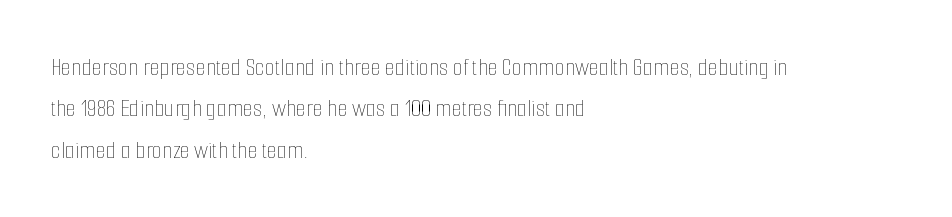
Q: Is the text bold? A: No.
Q: Is the text italic (slanted)? A: No, it is upright.
Q: Is the text underlined? A: No.
Q: How is the paragraph aligned? A: Left-aligned.
Q: Is the spacing between letters normal or unusually wide? A: Normal.
Q: Is the spacing between lines tight, normal or loose? A: Normal.
